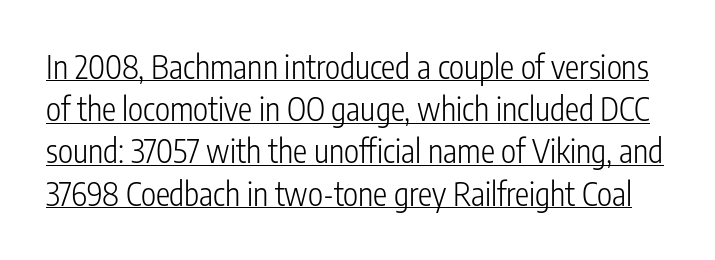
A normal amount of white space separates one row of letters from the next. The specimen reads as upright at a glance. Character widths vary here, with narrow letters taking less room than wide ones. The font is comparable to plain body text, perhaps lighter. Does a line run under the words? Yes, clearly.
